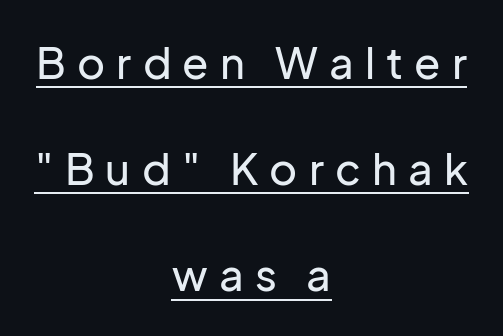
Q: Is the text italic (slanted)? A: No, it is upright.
Q: Is the typeface a serif or a sans-serif typeface? A: Sans-serif.
Q: Is the text underlined? A: Yes.
Q: How is the paragraph aligned? A: Centered.
Q: Is the spacing between letters normal or unusually wide? A: Unusually wide.
Q: Is the spacing between lines tight, normal or loose? A: Loose.
Q: Width (condensed, normal, or wide)? A: Normal.
Q: Stroke contrast? A: Low.
Q: x-height? A: Medium.
Q: Monospaced? A: No.
